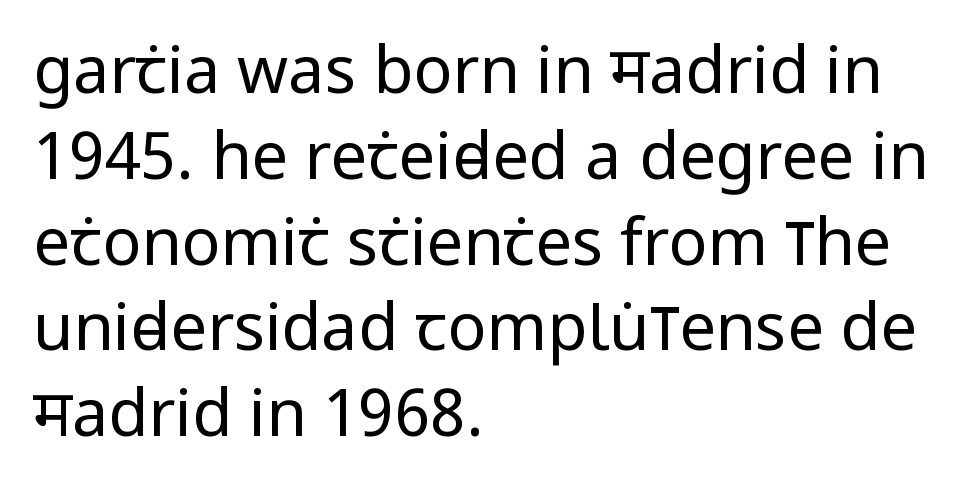
The image shows 65 px regular-weight, condensed sans-serif type, upright; set left-aligned, normal line spacing (1.32x), normal letter spacing, not underlined; low stroke contrast and a large x-height.
